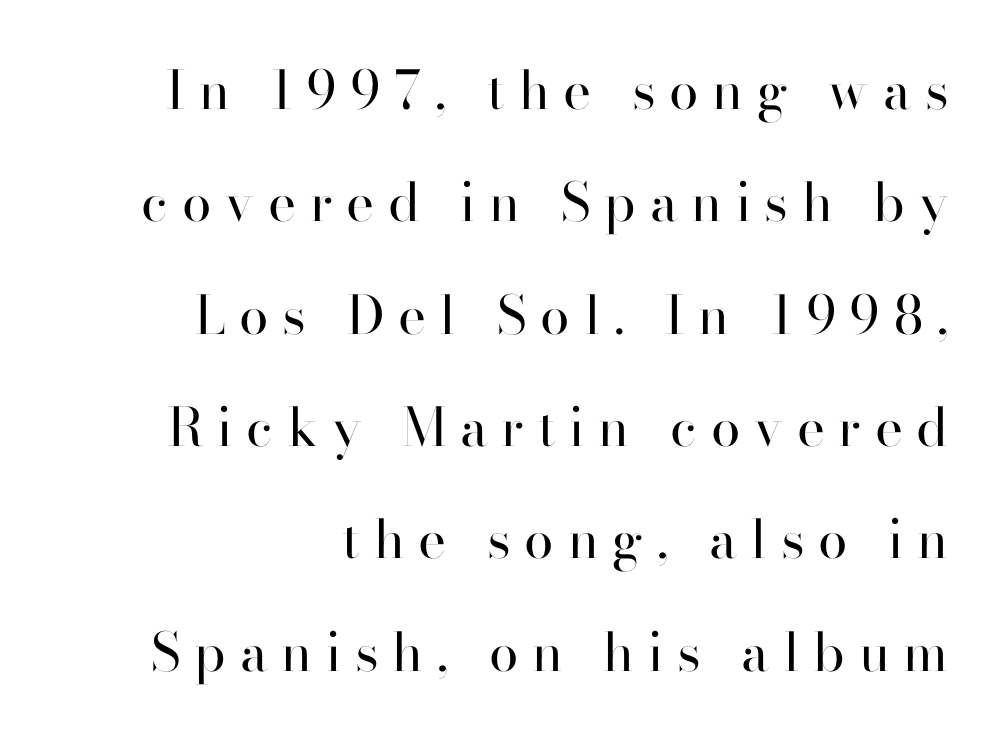
Q: Is the text bold? A: No.
Q: Is the text italic (slanted)? A: No, it is upright.
Q: Is the typeface a serif or a sans-serif typeface? A: Sans-serif.
Q: Is the text underlined? A: No.
Q: How is the paragraph aligned? A: Right-aligned.
Q: Is the spacing between letters normal or unusually wide? A: Unusually wide.
Q: Is the spacing between lines tight, normal or loose? A: Loose.
Q: Width (condensed, normal, or wide)? A: Normal.
Q: Stroke contrast? A: High.
Q: x-height? A: Small.
Q: Monospaced? A: No.
